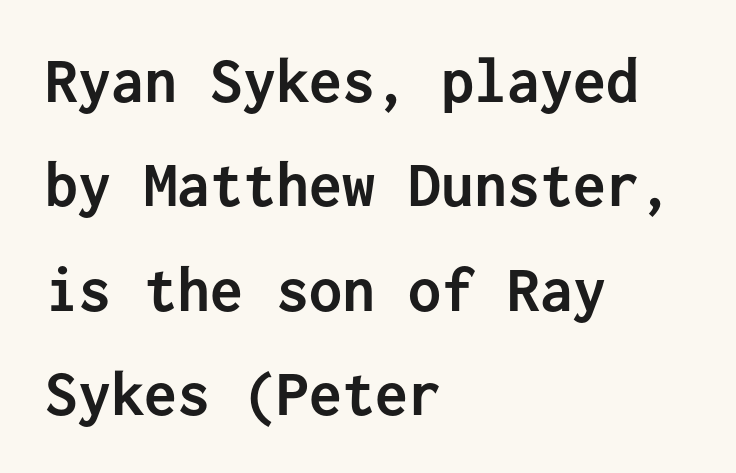
{"serif": "no", "italic": "no", "bold": "yes", "weight": "semibold", "width": "normal", "stroke_contrast": "low", "x_height": "medium", "monospaced": "yes", "underline": "no", "align": "left", "line_spacing": "normal", "line_spacing_ratio": 1.58, "letter_spacing": "normal", "letter_spacing_em": 0.0, "glyph_px": 66}
